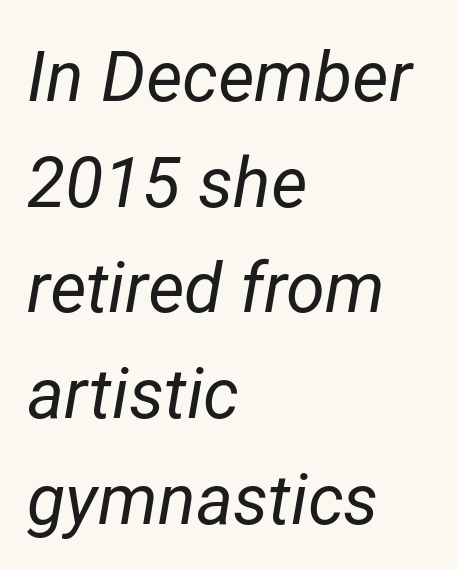
{"italic": "yes", "lean": "right", "slant_degrees": 12, "bold": "no", "weight": "regular", "width": "normal", "stroke_contrast": "low", "x_height": "medium", "monospaced": "no", "underline": "no", "align": "left", "line_spacing": "normal", "line_spacing_ratio": 1.51, "letter_spacing": "normal", "letter_spacing_em": 0.0, "glyph_px": 70}
